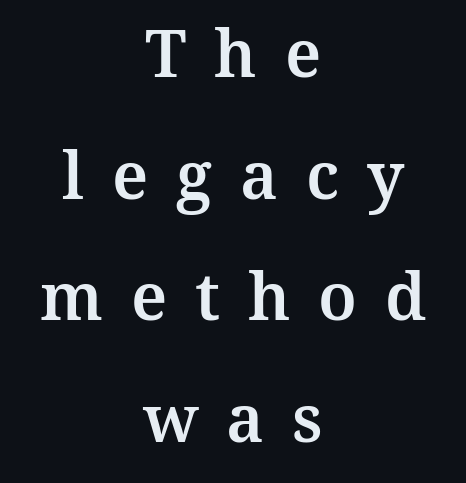
Q: Is the text italic (slanted)? A: No, it is upright.
Q: Is the typeface a serif or a sans-serif typeface? A: Serif.
Q: Is the text underlined? A: No.
Q: How is the paragraph aligned? A: Centered.
Q: Is the spacing between letters normal or unusually wide? A: Unusually wide.
Q: Width (condensed, normal, or wide)? A: Normal.
Q: Stroke contrast? A: Medium.
Q: x-height? A: Medium.
Q: Monospaced? A: No.
